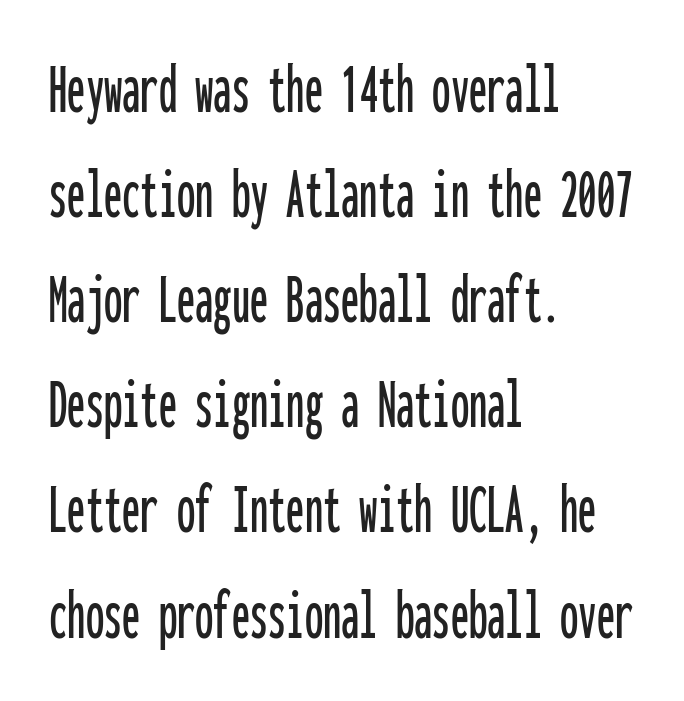
Are there feet on the stems? There aren't — it's a sans. Interline gaps are of average width in this sample. Tall strokes in this sample are plumb rather than angled. Note the uniform advance width — an 'i' takes as much space as an 'm'.
